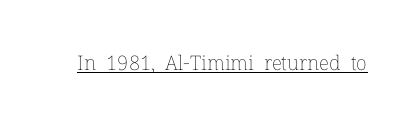
Between one letter and the next there's only the usual sliver of space. A roman cut, with each character standing at attention. The rendered words wear a rule along their underside. Heaviness? Minimal to ordinary, like unemphasized prose.
